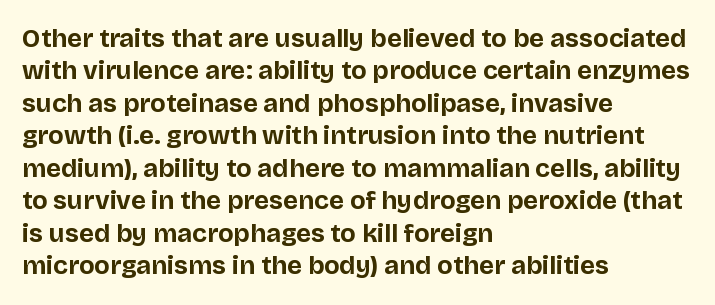
Interline gaps are of average width in this sample. Words float on clear page, feet unadorned. Weight check: bold — yes, fully. These lines were composed using upright roman letters.
